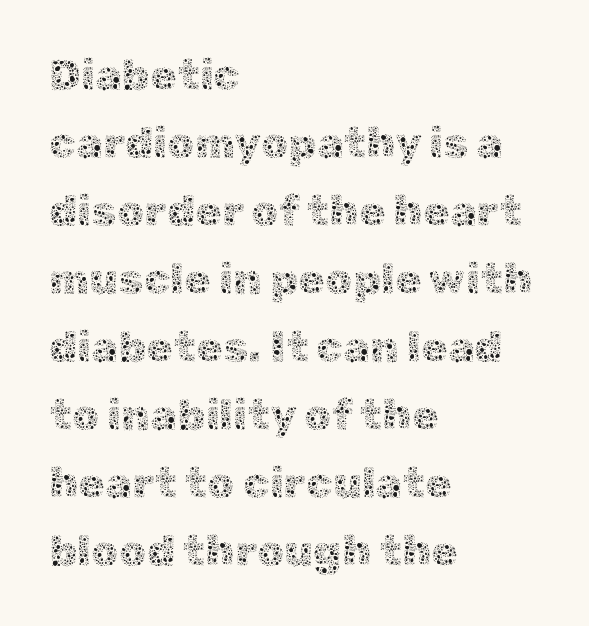
Q: Is the text bold? A: No.
Q: Is the text italic (slanted)? A: No, it is upright.
Q: Is the text underlined? A: No.
Q: How is the paragraph aligned? A: Left-aligned.
Q: Is the spacing between letters normal or unusually wide? A: Normal.
Q: Is the spacing between lines tight, normal or loose? A: Normal.
Q: Width (condensed, normal, or wide)? A: Normal.
Q: x-height? A: Medium.
Q: Monospaced? A: No.
